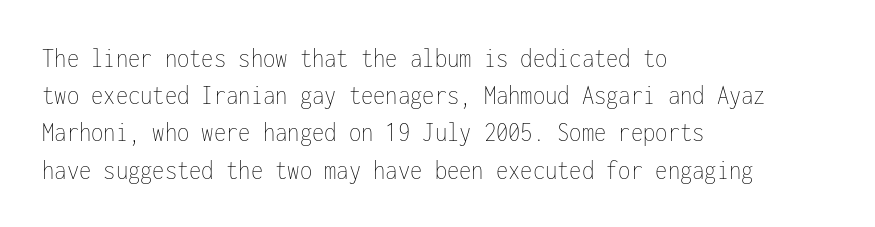
{"italic": "no", "bold": "no", "weight": "thin", "width": "condensed", "stroke_contrast": "low", "x_height": "medium", "monospaced": "yes", "underline": "no", "align": "left", "line_spacing": "normal", "line_spacing_ratio": 1.33, "letter_spacing": "normal", "letter_spacing_em": 0.0, "glyph_px": 28}
